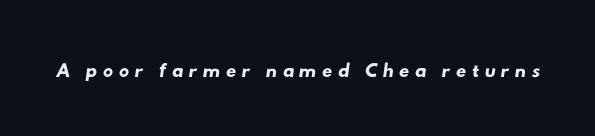
The image shows 29 px wide sans-serif type; set not underlined; low stroke contrast and a small x-height.
